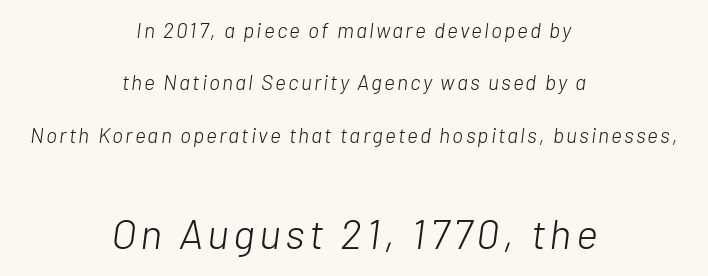
Q: Is the text bold? A: No.
Q: Is the text italic (slanted)? A: Yes, it leans right by about 7 degrees.
Q: Is the text underlined? A: No.
Q: How is the paragraph aligned? A: Centered.
Q: Is the spacing between lines tight, normal or loose? A: Loose.
Q: Which block of text is set in a larger size, the first (top) or the second (bottom)? A: The second (bottom) one.
Q: Width (condensed, normal, or wide)? A: Normal.
Q: Stroke contrast? A: Low.
Q: x-height? A: Medium.
Q: Monospaced? A: No.
